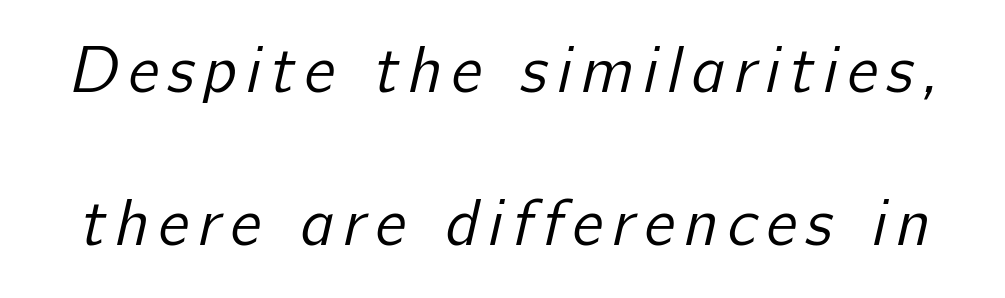
The designer went with a sans here, leaving each stem footless. Each letter keeps its own natural width here, so spacing adapts to shape. Descenders hang freely into open space. Baseline-to-baseline distance is far greater than the letter height.
